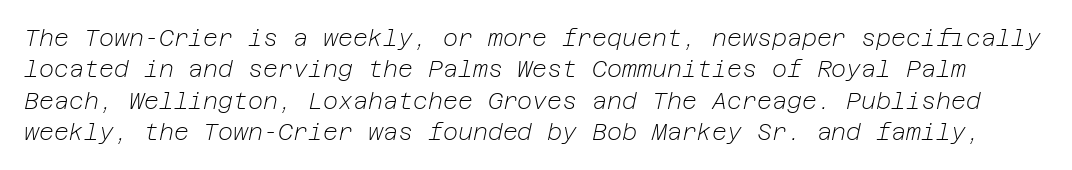
The image shows 23 px text type, italic (leaning right); set normal line spacing (1.36x), normal letter spacing, not underlined.
